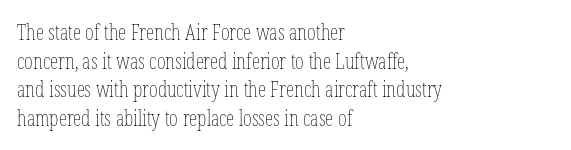
The image shows 21 px text type, upright; set left-aligned, normal line spacing (1.36x), normal letter spacing, not underlined.
